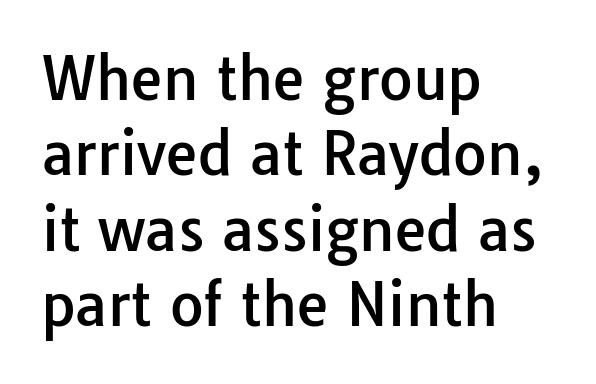
Q: Is the text italic (slanted)? A: No, it is upright.
Q: Is the typeface a serif or a sans-serif typeface? A: Sans-serif.
Q: Is the text underlined? A: No.
Q: How is the paragraph aligned? A: Left-aligned.
Q: Is the spacing between letters normal or unusually wide? A: Normal.
Q: Is the spacing between lines tight, normal or loose? A: Normal.
Q: Width (condensed, normal, or wide)? A: Normal.
Q: Stroke contrast? A: Low.
Q: x-height? A: Medium.
Q: Monospaced? A: No.
